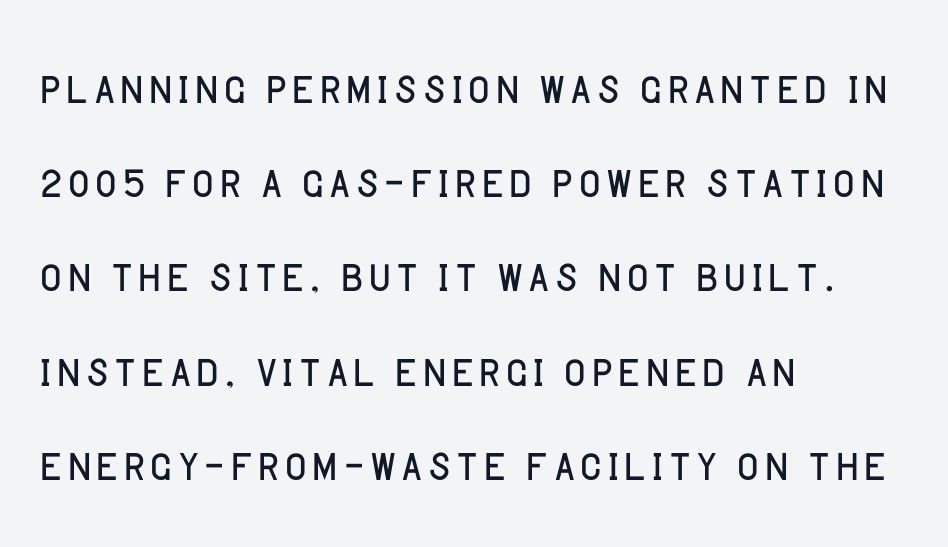
Stroke mass is kept to a normal reading level or below. Observe the absence of serifs on each vertical stroke in this sample. The rendering uses natural spacing where letterforms have individual widths. Visually the block forms a straight wall on the left and a jagged coastline on the right.
